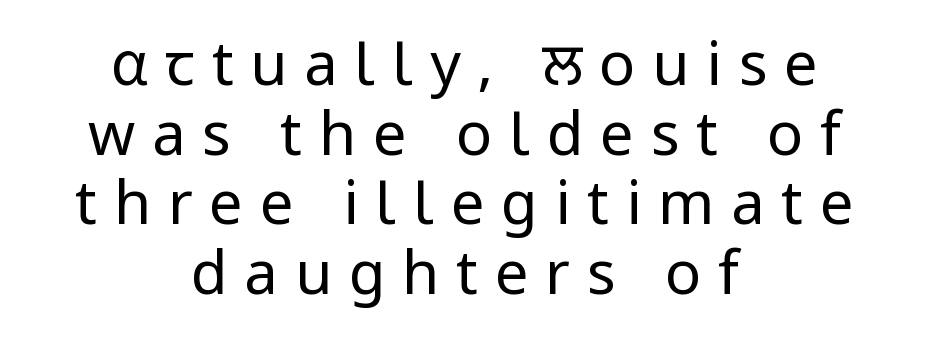
Q: Is the text bold? A: No.
Q: Is the text italic (slanted)? A: No, it is upright.
Q: Is the typeface a serif or a sans-serif typeface? A: Sans-serif.
Q: Is the text underlined? A: No.
Q: How is the paragraph aligned? A: Centered.
Q: Is the spacing between letters normal or unusually wide? A: Unusually wide.
Q: Width (condensed, normal, or wide)? A: Normal.
Q: Stroke contrast? A: Low.
Q: x-height? A: Medium.
Q: Monospaced? A: No.
